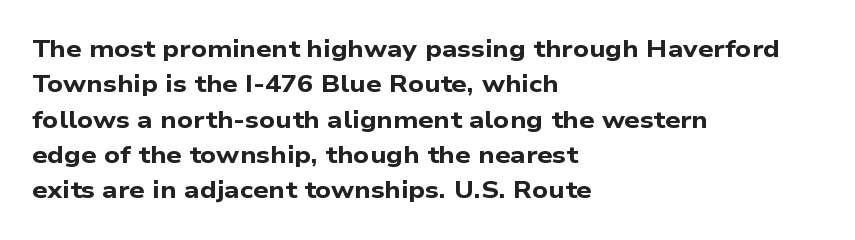
Nobody drew a line under any word here. If you drew a ruler down the left edge, every line would touch it. Is the type bold? Yes — the strokes are clearly thick and heavy. The tracking reads as untouched default to a designer's eye. Rows of type keep a routine distance in the vertical direction.
